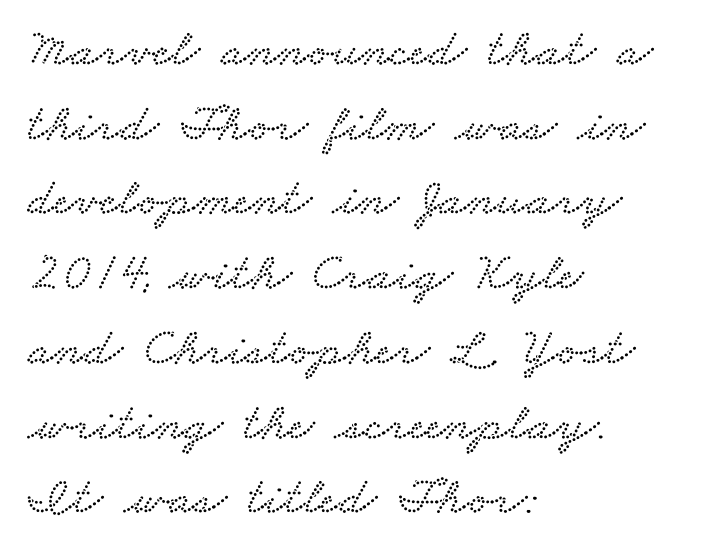
The passage is arranged the way most books set body copy — flush left. Decoration check: the copy has no underline. The rendering uses natural spacing where letterforms have individual widths. The glyphs in this specimen are seriffed. There is no visible air inserted between adjacent glyphs. A normal amount of white space separates one row of letters from the next.
